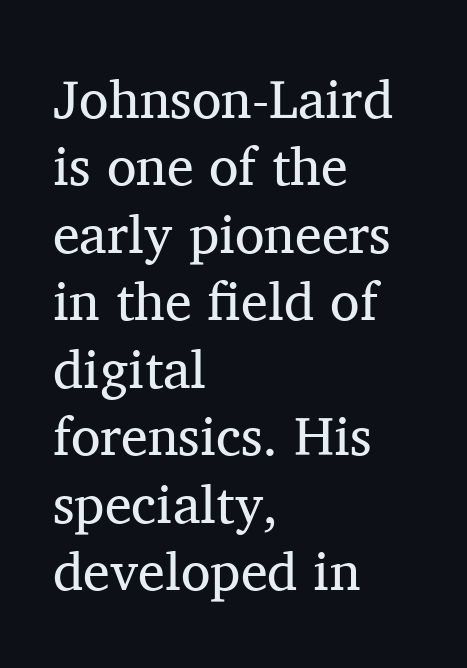
Only glyphs here, with clear space below each row. Proportional: the letters do not fall into vertical columns. The weight tops out at a normal text grade. Ascenders rise straight up at ninety degrees.
